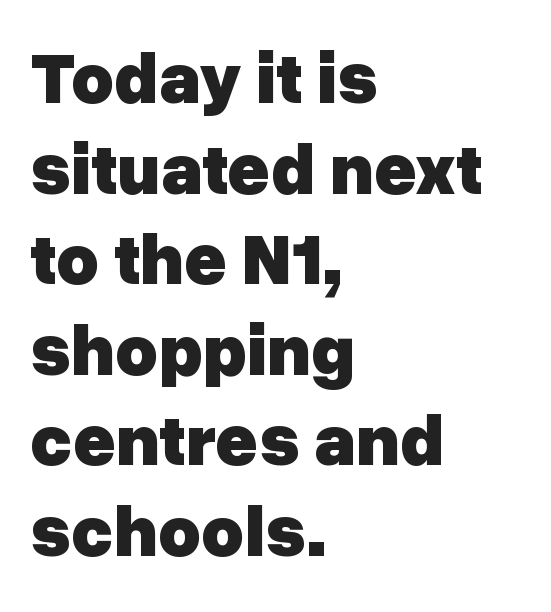
{"serif": "no", "italic": "no", "bold": "yes", "weight": "heavy", "width": "normal", "stroke_contrast": "low", "x_height": "medium", "monospaced": "no", "underline": "no", "align": "left", "line_spacing_ratio": 1.24, "letter_spacing": "normal", "letter_spacing_em": 0.0, "glyph_px": 73}
